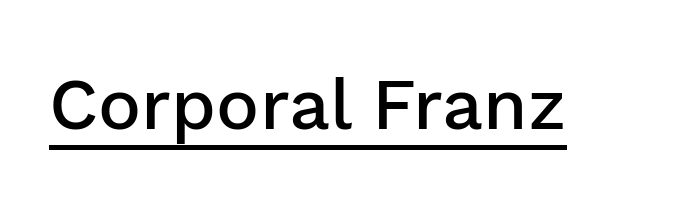
{"serif": "no", "italic": "no", "bold": "semi", "weight": "semibold", "width": "normal", "stroke_contrast": "low", "x_height": "medium", "monospaced": "no", "underline": "yes", "letter_spacing": "normal", "letter_spacing_em": 0.0, "glyph_px": 72}
